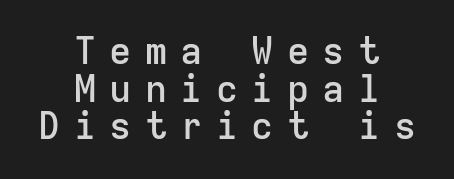
The image shows 37 px semibold sans-serif type, upright, monospaced; set centered, tight line spacing (1.02x), unusually wide letter spacing (+0.36 em), not underlined; low stroke contrast and a medium x-height.
